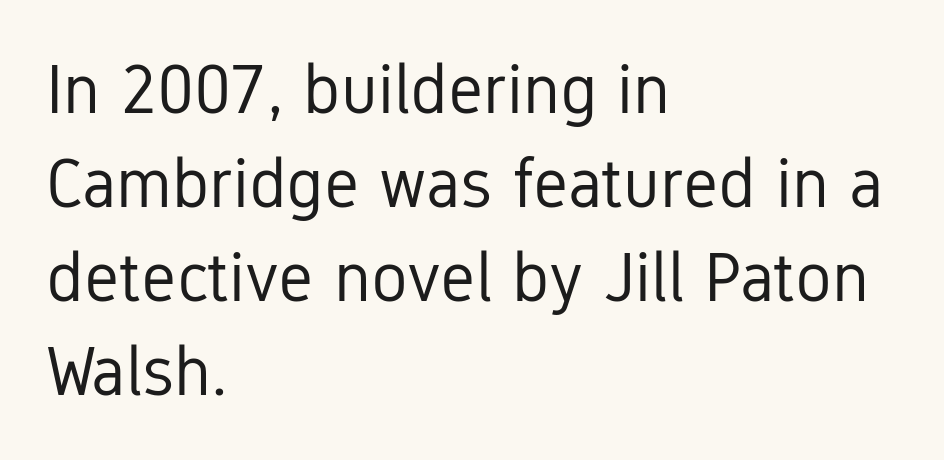
Q: Is the text bold? A: No.
Q: Is the text italic (slanted)? A: No, it is upright.
Q: Is the typeface a serif or a sans-serif typeface? A: Sans-serif.
Q: Is the text underlined? A: No.
Q: How is the paragraph aligned? A: Left-aligned.
Q: Is the spacing between letters normal or unusually wide? A: Normal.
Q: Is the spacing between lines tight, normal or loose? A: Normal.
Q: Width (condensed, normal, or wide)? A: Condensed.
Q: Stroke contrast? A: Low.
Q: x-height? A: Medium.
Q: Monospaced? A: No.
